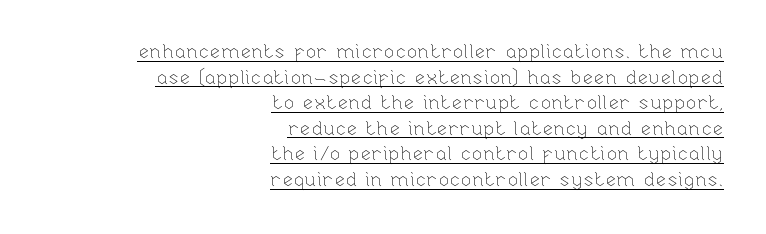
Q: Is the text bold? A: No.
Q: Is the text italic (slanted)? A: No, it is upright.
Q: Is the text underlined? A: Yes.
Q: How is the paragraph aligned? A: Right-aligned.
Q: Is the spacing between letters normal or unusually wide? A: Normal.
Q: Is the spacing between lines tight, normal or loose? A: Normal.
